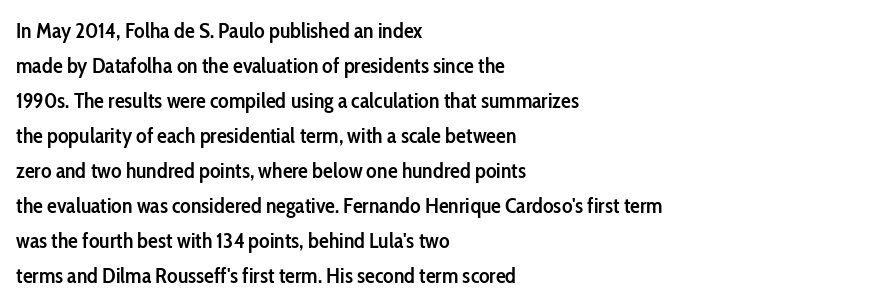
The image shows 22 px text type, upright; set left-aligned, normal line spacing (1.59x), normal letter spacing, not underlined.
